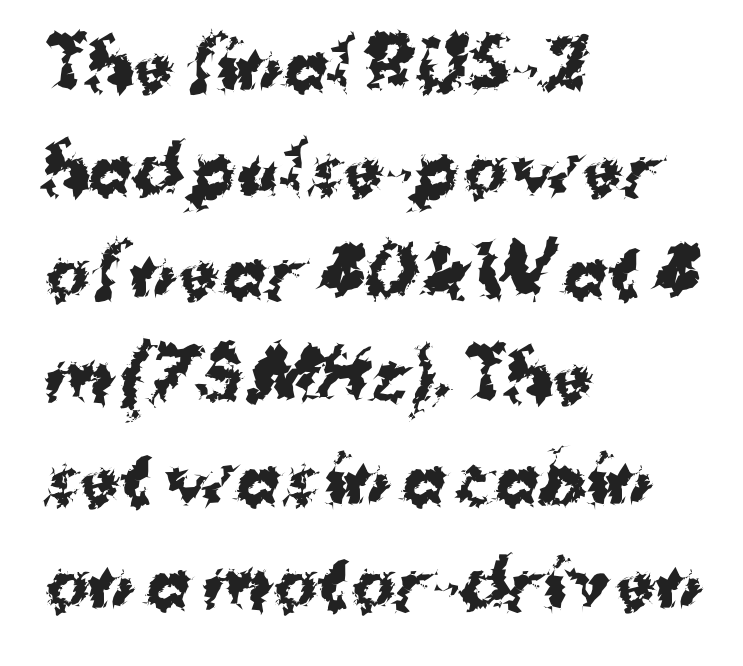
Q: Is the text bold? A: Yes.
Q: Is the text italic (slanted)? A: Yes.
Q: Is the typeface a serif or a sans-serif typeface? A: Sans-serif.
Q: Is the text underlined? A: No.
Q: How is the paragraph aligned? A: Left-aligned.
Q: Is the spacing between letters normal or unusually wide? A: Normal.
Q: Is the spacing between lines tight, normal or loose? A: Normal.
Q: Width (condensed, normal, or wide)? A: Normal.
Q: Stroke contrast? A: Medium.
Q: x-height? A: Medium.
Q: Monospaced? A: No.
